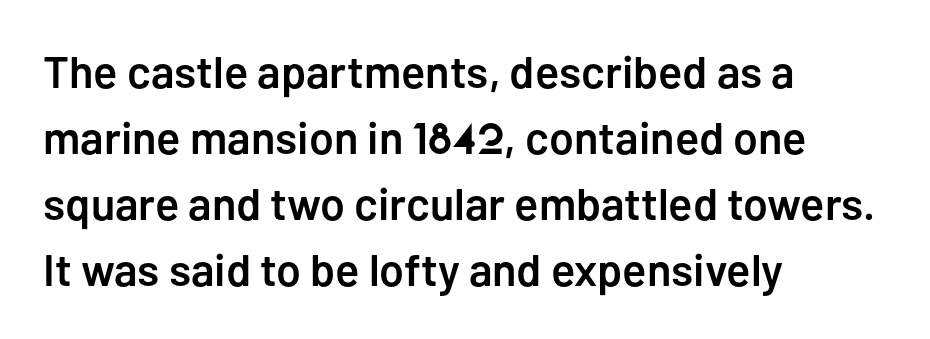
{"serif": "no", "italic": "no", "bold": "semi", "weight": "semibold", "width": "normal", "stroke_contrast": "low", "x_height": "medium", "monospaced": "no", "underline": "no", "align": "left", "line_spacing": "normal", "line_spacing_ratio": 1.47, "letter_spacing": "normal", "letter_spacing_em": 0.0, "glyph_px": 45}
